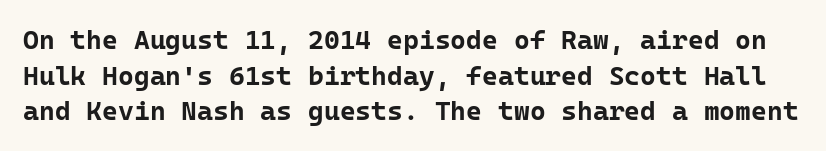
{"italic": "no", "bold": "yes", "underline": "no", "line_spacing": "normal", "line_spacing_ratio": 1.32, "letter_spacing": "normal", "letter_spacing_em": 0.0, "glyph_px": 27}
